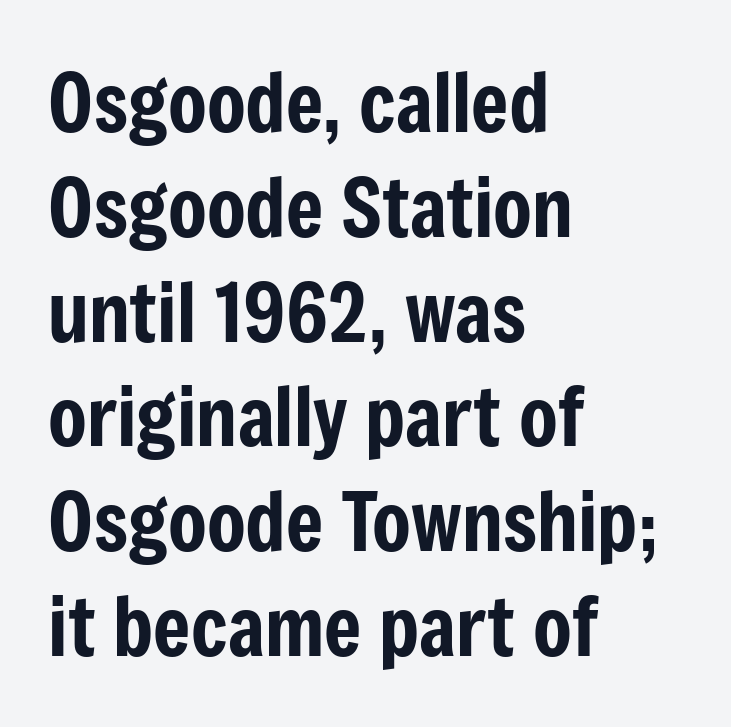
{"serif": "no", "italic": "no", "width": "condensed", "stroke_contrast": "low", "x_height": "medium", "monospaced": "no", "underline": "no", "align": "left", "line_spacing": "normal", "line_spacing_ratio": 1.31, "letter_spacing": "normal", "letter_spacing_em": 0.0, "glyph_px": 80}
